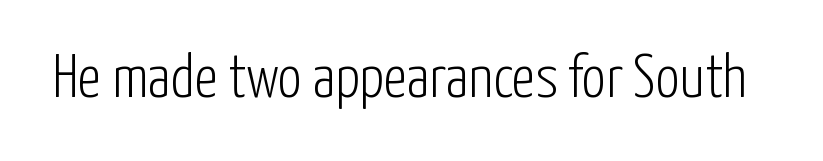
{"serif": "no", "italic": "no", "bold": "no", "weight": "light", "width": "condensed", "stroke_contrast": "low", "x_height": "medium", "monospaced": "no", "underline": "no", "letter_spacing": "normal", "letter_spacing_em": 0.0, "glyph_px": 60}
